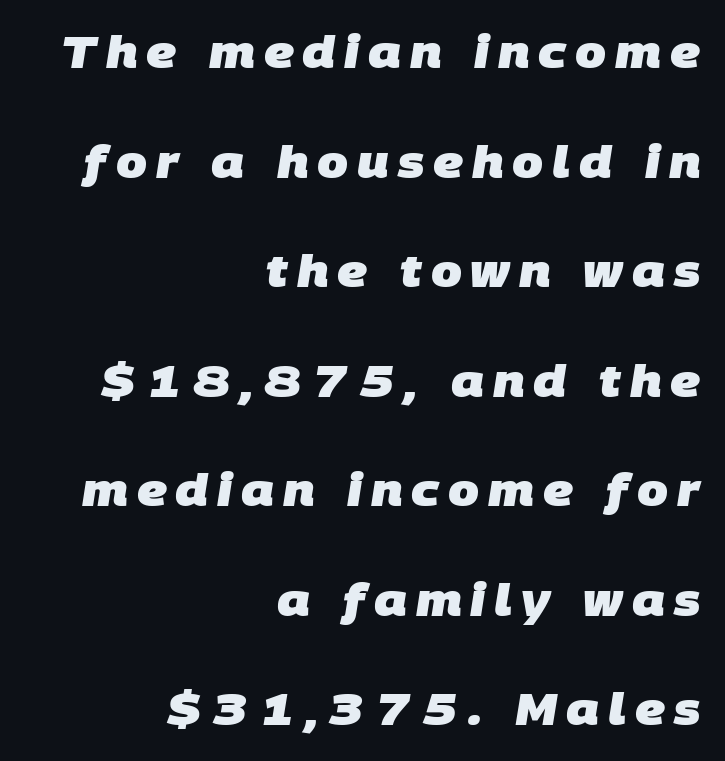
Honestly, the rows look like they've been pulled way apart. The glyphs are unaccompanied by any horizontal stroke below them. Compared with an ordinary text face, these strokes are far heavier — a full bold. Compared with a flush-left layout, this one pins lines to the opposite, right side. The tracking jumps out immediately: characters are airy and widely separated.
